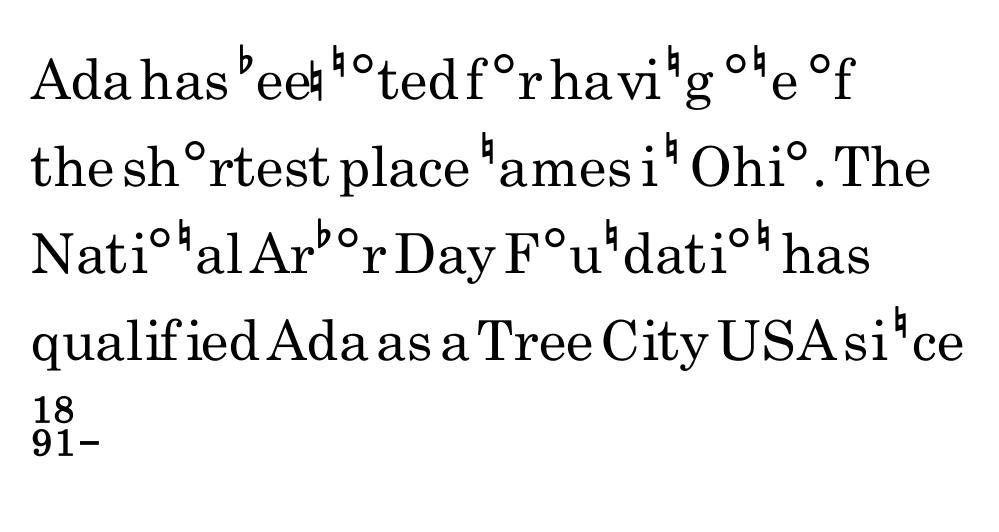
Think of a printed novel: that variable character pitch is what you see here. Style check: upright. Anything drawn beneath the words? Only blank space. The compositor pushed each line to the left boundary.
